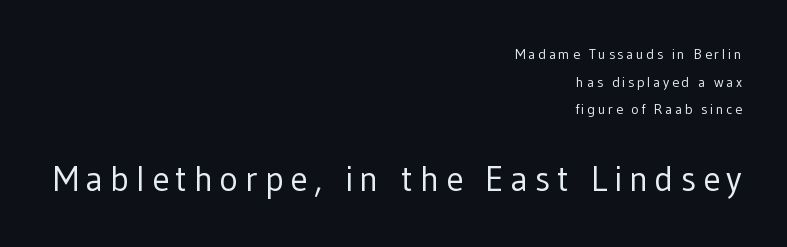
{"serif": "no", "italic": "no", "bold": "no", "weight": "regular", "width": "normal", "stroke_contrast": "low", "x_height": "medium", "monospaced": "no", "underline": "no", "align": "right", "line_spacing": "loose", "line_spacing_ratio": 1.98, "larger_block": "second", "size_ratio": 2.5, "glyph_px": 35}
